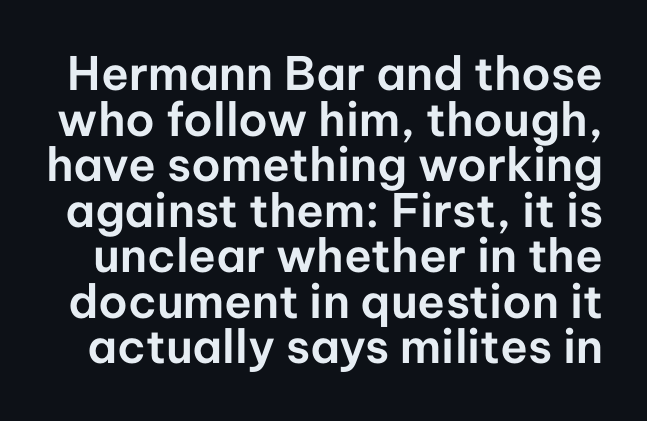
The image shows 46 px sans-serif type, upright; set tight line spacing (0.99x), normal letter spacing, not underlined; low stroke contrast and a medium x-height.
